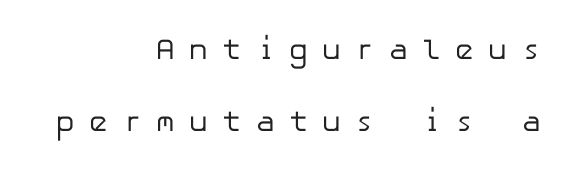
Q: Is the text bold? A: No.
Q: Is the text italic (slanted)? A: No, it is upright.
Q: Is the typeface a serif or a sans-serif typeface? A: Sans-serif.
Q: Is the text underlined? A: No.
Q: How is the paragraph aligned? A: Right-aligned.
Q: Is the spacing between letters normal or unusually wide? A: Unusually wide.
Q: Is the spacing between lines tight, normal or loose? A: Loose.
Q: Width (condensed, normal, or wide)? A: Normal.
Q: Stroke contrast? A: Low.
Q: x-height? A: Medium.
